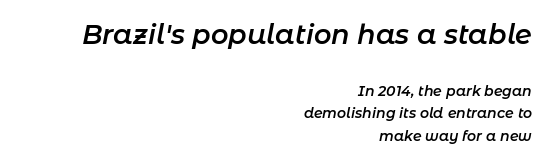
Q: Is the text bold? A: Semi-bold.
Q: Is the text italic (slanted)? A: Yes, it leans right by about 11 degrees.
Q: Is the text underlined? A: No.
Q: How is the paragraph aligned? A: Right-aligned.
Q: Is the spacing between letters normal or unusually wide? A: Normal.
Q: Is the spacing between lines tight, normal or loose? A: Normal.
Q: Which block of text is set in a larger size, the first (top) or the second (bottom)? A: The first (top) one.
